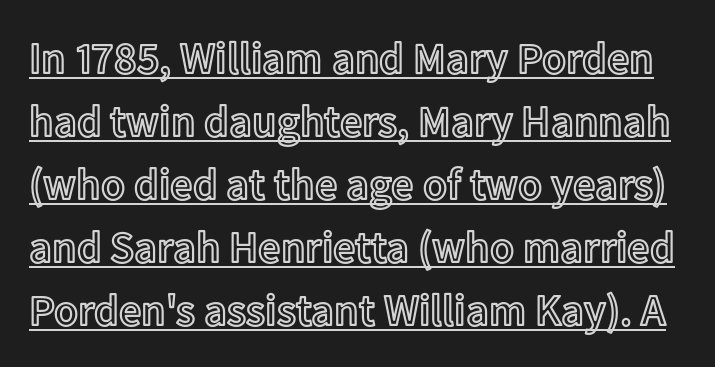
You could call the tracking neutral — neither tight nor loose. Does the leading feel generous? No, just average. The passage shown is typed in a proportional face where columns would drift. In terms of posture, this sample is upright. These characters rest on top of a visible drawn line.
